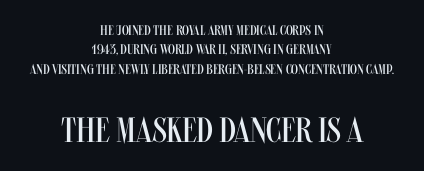
Q: Is the text bold? A: No.
Q: Is the text italic (slanted)? A: No, it is upright.
Q: Is the typeface a serif or a sans-serif typeface? A: Sans-serif.
Q: Is the text underlined? A: No.
Q: How is the paragraph aligned? A: Centered.
Q: Is the spacing between letters normal or unusually wide? A: Normal.
Q: Is the spacing between lines tight, normal or loose? A: Normal.
Q: Which block of text is set in a larger size, the first (top) or the second (bottom)? A: The second (bottom) one.
Q: Width (condensed, normal, or wide)? A: Condensed.
Q: Stroke contrast? A: Medium.
Q: x-height? A: Large.
Q: Monospaced? A: No.
